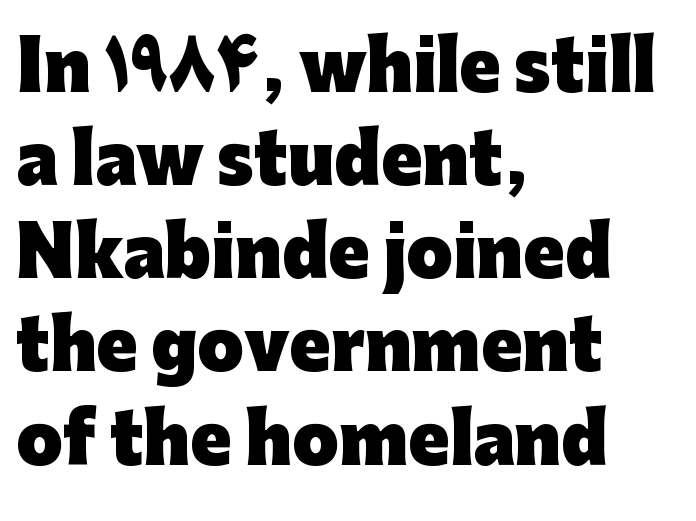
You can tell it's not italic because the verticals are truly vertical. Is this a fixed-width face? No — the glyphs have proportional, varying widths. The rendering uses a moderate line-height, typical for paragraphs. Nobody touched the tracking dial on this one.
